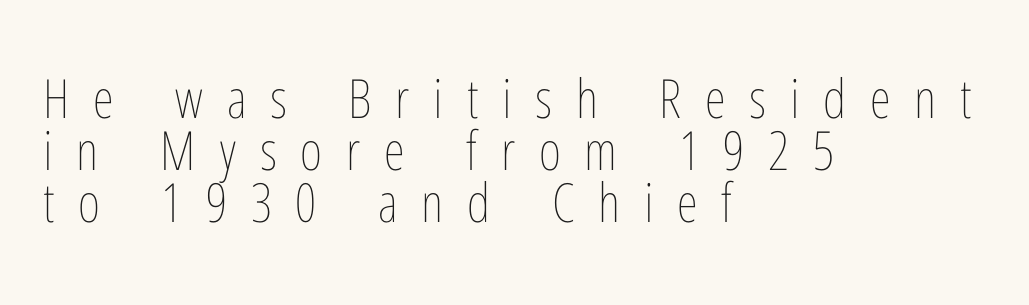
{"italic": "no", "bold": "no", "weight": "thin", "width": "condensed", "stroke_contrast": "low", "x_height": "medium", "monospaced": "no", "underline": "no", "align": "left", "line_spacing": "tight", "line_spacing_ratio": 0.96, "letter_spacing": "wide", "letter_spacing_em": 0.44, "glyph_px": 54}
